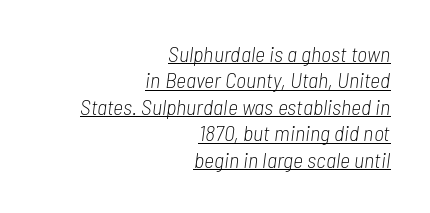
Q: Is the text bold? A: No.
Q: Is the text italic (slanted)? A: Yes, it leans right by about 7 degrees.
Q: Is the text underlined? A: Yes.
Q: How is the paragraph aligned? A: Right-aligned.
Q: Is the spacing between letters normal or unusually wide? A: Normal.
